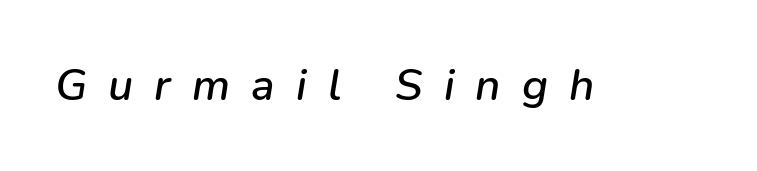
Each letter keeps its own natural width here, so spacing adapts to shape. Designer's note — italics engaged. Clear beneath every line of the passage. The passage shown has open, widely tracked lettering throughout.
